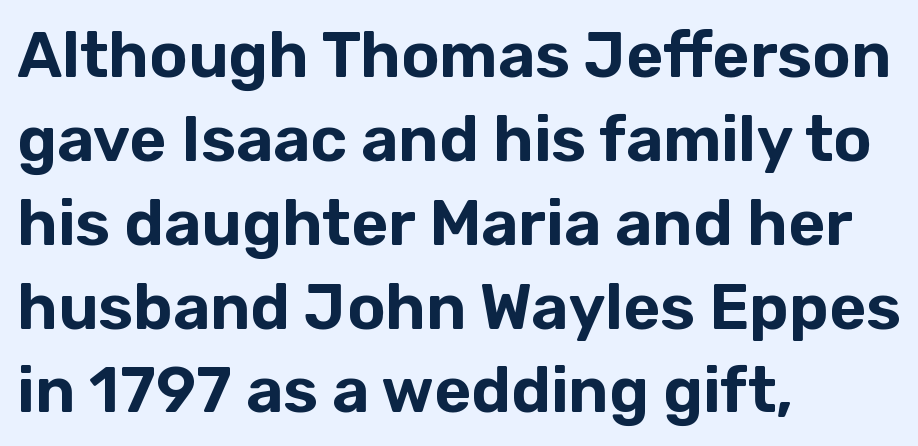
The image shows 64 px sans-serif type, upright; set left-aligned, normal line spacing (1.31x), normal letter spacing, not underlined; low stroke contrast and a medium x-height.
